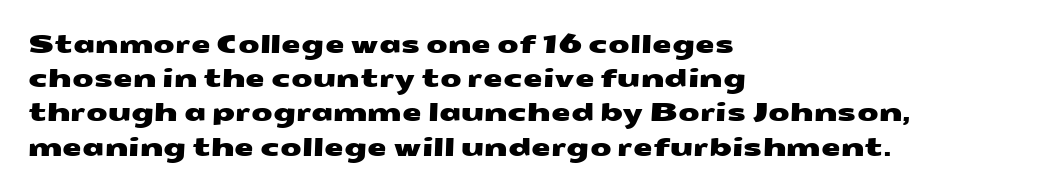
{"underline": "no", "align": "left", "line_spacing": "normal", "line_spacing_ratio": 1.37, "letter_spacing": "normal", "letter_spacing_em": 0.0, "glyph_px": 25}
